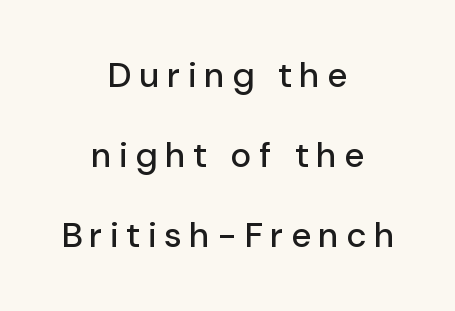
{"serif": "no", "italic": "no", "width": "normal", "stroke_contrast": "low", "x_height": "medium", "monospaced": "no", "underline": "no", "align": "center", "line_spacing": "loose", "line_spacing_ratio": 2.29, "letter_spacing": "wide", "letter_spacing_em": 0.21, "glyph_px": 35}
